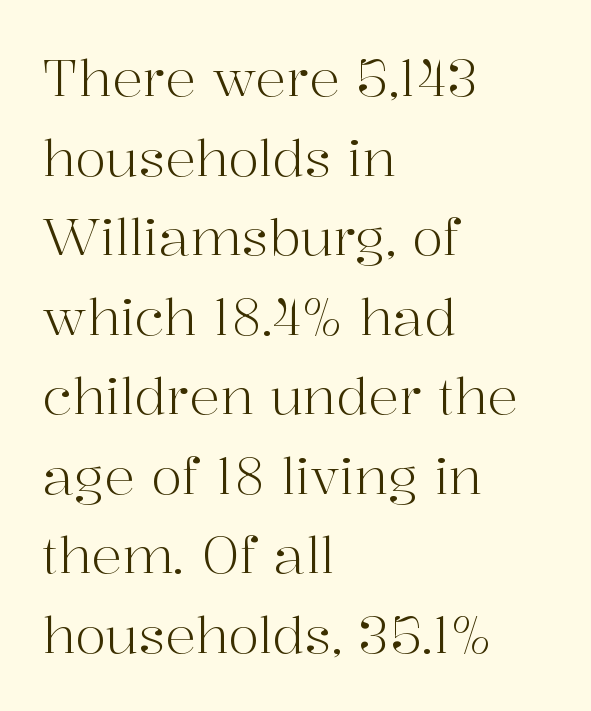
Q: Is the text bold? A: No.
Q: Is the text italic (slanted)? A: No, it is upright.
Q: Is the typeface a serif or a sans-serif typeface? A: Serif.
Q: Is the text underlined? A: No.
Q: How is the paragraph aligned? A: Left-aligned.
Q: Is the spacing between letters normal or unusually wide? A: Normal.
Q: Is the spacing between lines tight, normal or loose? A: Normal.
Q: Width (condensed, normal, or wide)? A: Normal.
Q: Stroke contrast? A: High.
Q: x-height? A: Medium.
Q: Monospaced? A: No.
